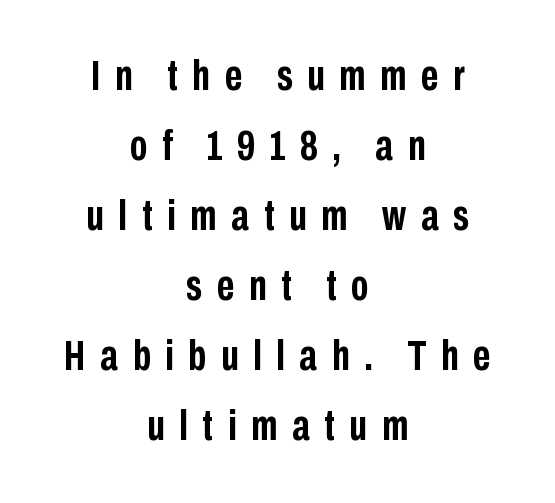
The image shows 43 px semibold, condensed sans-serif type, upright; set centered, normal line spacing (1.63x), unusually wide letter spacing (+0.34 em), not underlined; low stroke contrast and a medium x-height.
